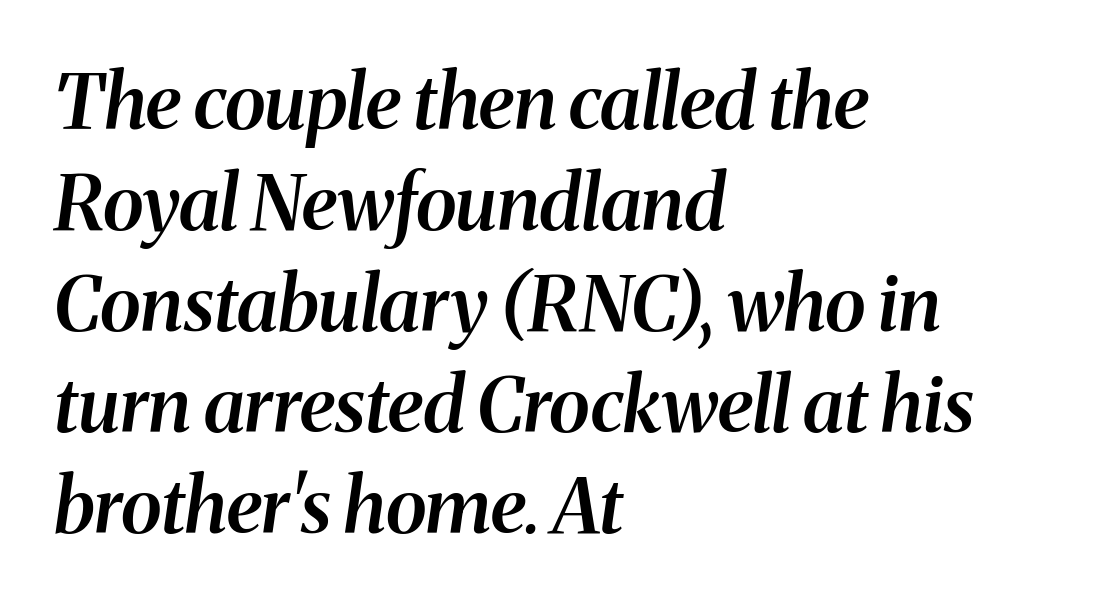
Proportional: the letters do not fall into vertical columns. This is oblique type, the kind used for emphasis or titles. Letters rest on an invisible, unmarked baseline. How are the letters spaced? Ordinarily, with no added tracking. The vertical gap from one line to the next is medium. This is the in-between weight designers call semibold or demi.
